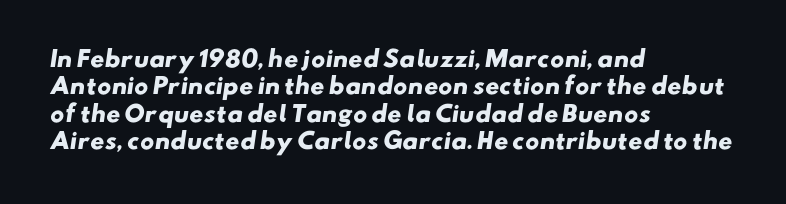
The image shows 22 px bold type; set left-aligned, normal line spacing (1.25x), normal letter spacing, not underlined.
